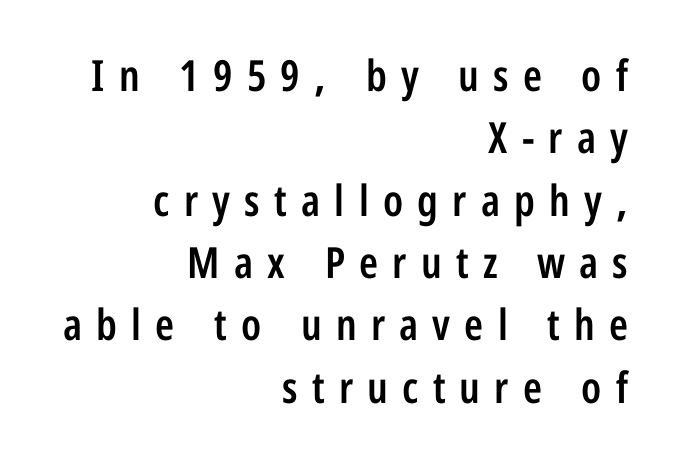
{"serif": "no", "italic": "no", "bold": "semi", "weight": "semibold", "width": "condensed", "stroke_contrast": "low", "x_height": "medium", "monospaced": "no", "underline": "no", "align": "right", "line_spacing": "normal", "line_spacing_ratio": 1.45, "letter_spacing": "wide", "letter_spacing_em": 0.33, "glyph_px": 43}
